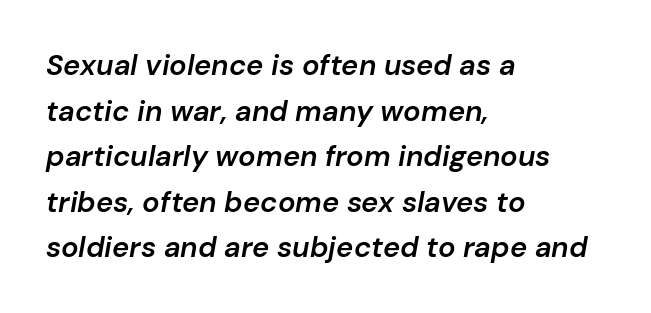
The image shows 29 px semibold type, italic (leaning right); set left-aligned, normal line spacing (1.57x), normal letter spacing, not underlined; low stroke contrast and a medium x-height.
